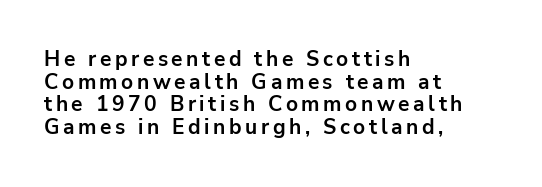
{"italic": "no", "bold": "yes", "underline": "no", "align": "left", "line_spacing": "tight", "line_spacing_ratio": 1.08, "glyph_px": 21}
